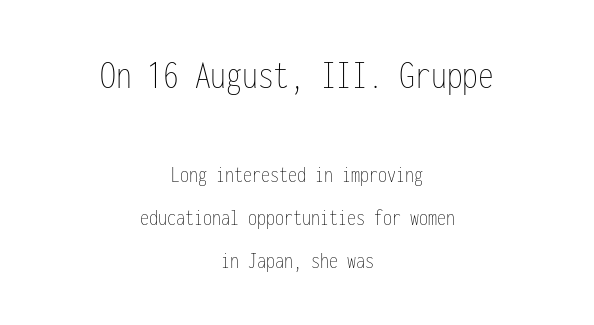
{"italic": "no", "bold": "no", "weight": "thin", "width": "condensed", "stroke_contrast": "low", "x_height": "medium", "monospaced": "yes", "underline": "no", "align": "center", "line_spacing_ratio": 1.81, "letter_spacing": "normal", "letter_spacing_em": 0.0, "larger_block": "first", "size_ratio": 1.75, "glyph_px": 42}
